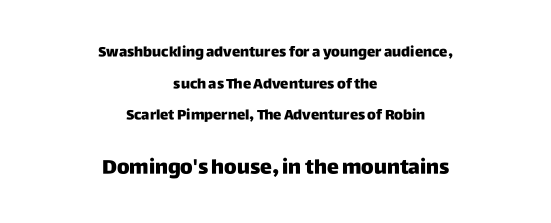
Caption: standard tracking, unaltered. The passage shown begins with its smaller block and ends with its larger one. The letters stand straight up with perfectly vertical stems. If you measured baseline to baseline, you'd find a long distance. One-word summary of the alignment: center. Descender tails drop into unmarked territory.
